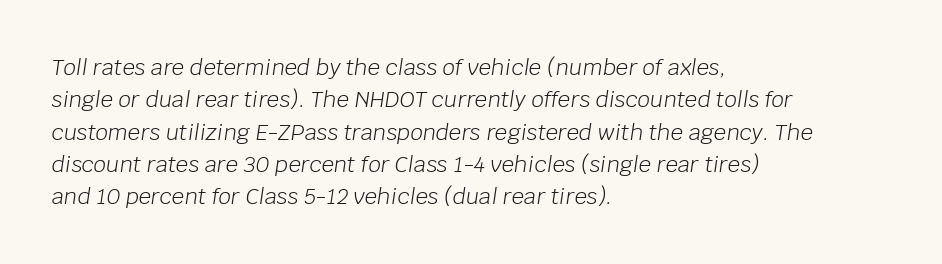
{"italic": "yes", "lean": "right", "slant_degrees": 8, "bold": "no", "underline": "no", "align": "left", "line_spacing": "normal", "line_spacing_ratio": 1.47, "letter_spacing": "normal", "letter_spacing_em": 0.0, "glyph_px": 22}
